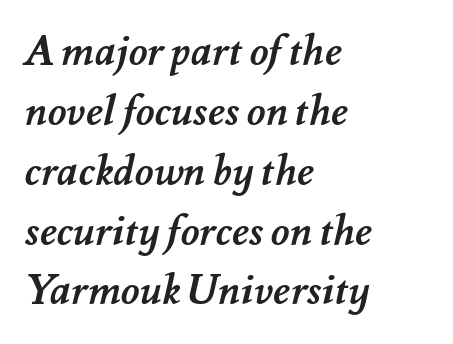
{"bold": "yes", "weight": "semibold", "width": "normal", "stroke_contrast": "medium", "x_height": "small", "monospaced": "no", "underline": "no", "align": "left", "line_spacing": "normal", "line_spacing_ratio": 1.46, "letter_spacing": "normal", "letter_spacing_em": 0.0, "glyph_px": 41}
